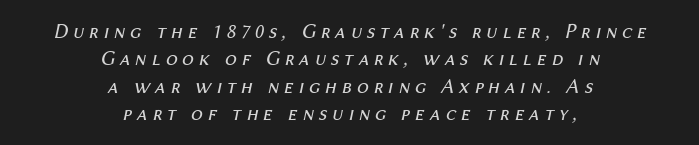
Q: Is the text bold? A: No.
Q: Is the text italic (slanted)? A: Yes, it leans right by about 12 degrees.
Q: Is the text underlined? A: No.
Q: How is the paragraph aligned? A: Centered.
Q: Is the spacing between letters normal or unusually wide? A: Unusually wide.
Q: Is the spacing between lines tight, normal or loose? A: Normal.
